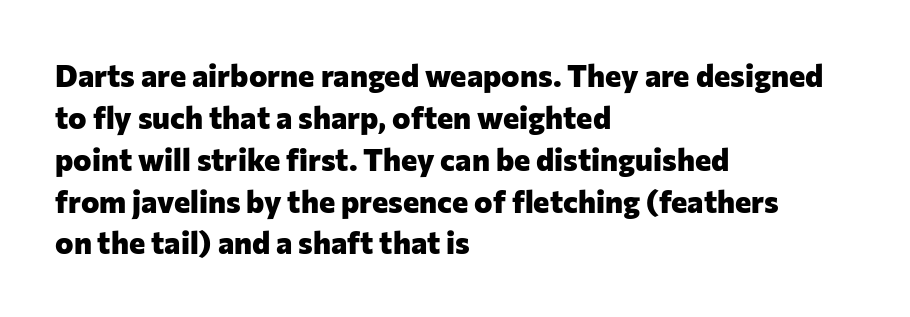
The image shows 31 px heavy sans-serif type, upright; set left-aligned, normal line spacing (1.35x), normal letter spacing, not underlined; low stroke contrast and a medium x-height.
